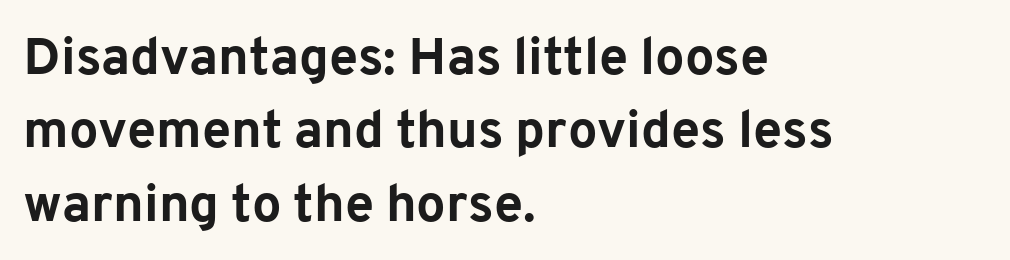
The image shows 52 px bold sans-serif type, upright; set left-aligned, normal line spacing (1.41x), normal letter spacing, not underlined; low stroke contrast and a medium x-height.
